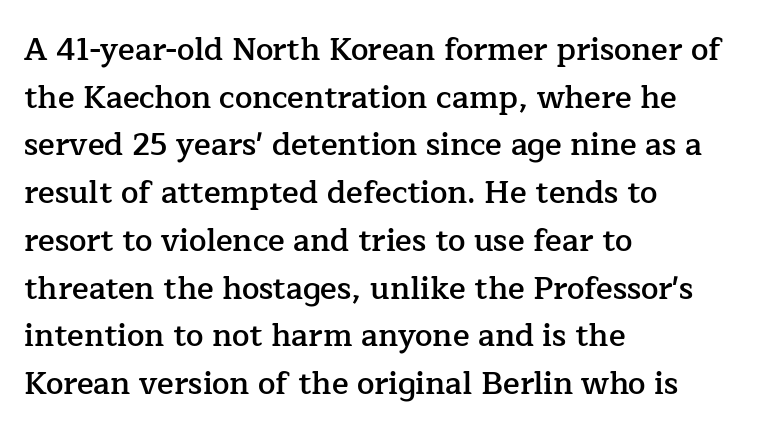
Q: Is the text bold? A: Semi-bold.
Q: Is the text italic (slanted)? A: No, it is upright.
Q: Is the typeface a serif or a sans-serif typeface? A: Serif.
Q: Is the text underlined? A: No.
Q: How is the paragraph aligned? A: Left-aligned.
Q: Is the spacing between letters normal or unusually wide? A: Normal.
Q: Is the spacing between lines tight, normal or loose? A: Normal.
Q: Width (condensed, normal, or wide)? A: Normal.
Q: Stroke contrast? A: Low.
Q: x-height? A: Medium.
Q: Monospaced? A: No.
